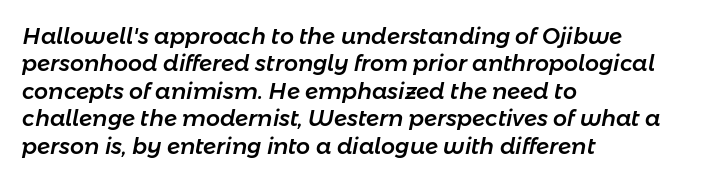
{"italic": "yes", "lean": "right", "slant_degrees": 11, "underline": "no", "align": "left", "line_spacing": "normal", "line_spacing_ratio": 1.25, "letter_spacing": "normal", "letter_spacing_em": 0.0, "glyph_px": 22}
